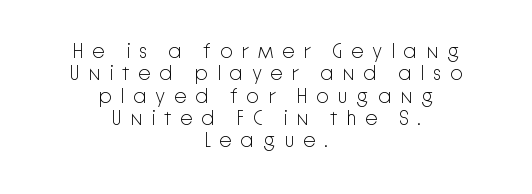
The image shows 21 px text type, upright; set centered, tight line spacing (1.06x), unusually wide letter spacing (+0.39 em), not underlined.
